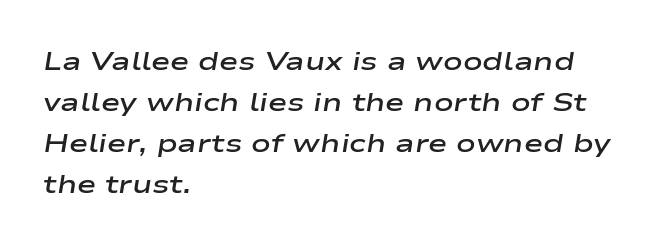
{"italic": "yes", "lean": "right", "slant_degrees": 9, "bold": "semi", "underline": "no", "align": "left", "line_spacing": "normal", "line_spacing_ratio": 1.58, "letter_spacing": "normal", "letter_spacing_em": 0.0, "glyph_px": 26}
